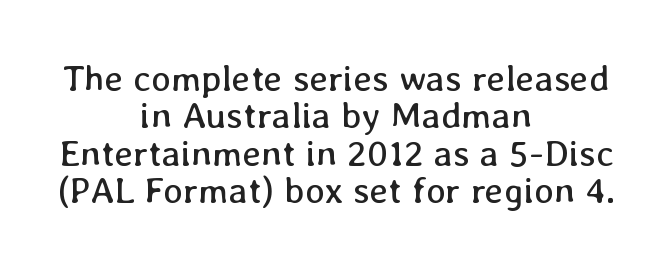
If you folded the block vertically in half, each line would mirror itself in length. Vertical strokes here are truly vertical. These lines keep a tight, regular rhythm from letter to letter. The rendering uses natural spacing where letterforms have individual widths.
